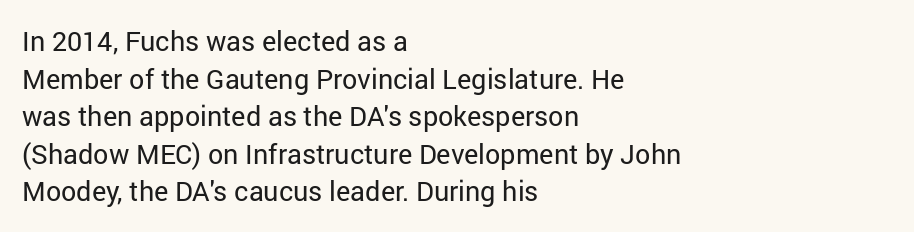
Notice how the stems are strictly vertical — no italics here. A bare baseline throughout the passage. Inter-character spacing is left at the font's built-in metrics. Vertical spacing — default. The ragged edge is on the right, which tells us the setting is flush left. The font sits on the lighter half of the weight spectrum, regular included.
